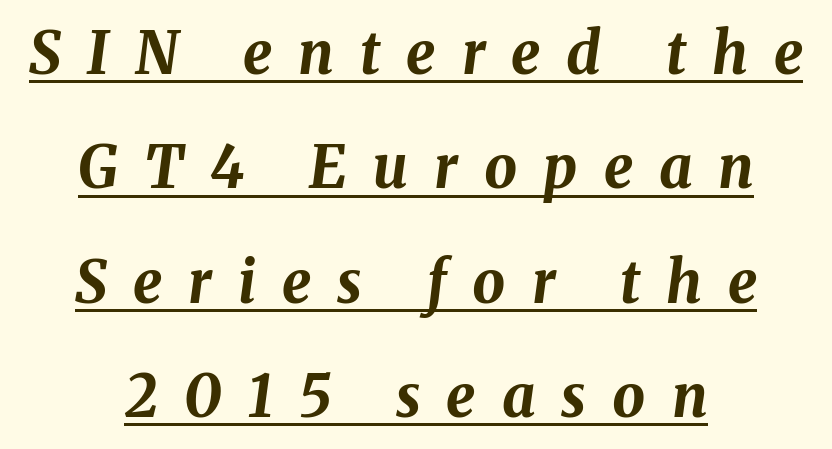
The image shows 58 px bold type, italic (leaning right); set centered, loose line spacing (1.97x), unusually wide letter spacing (+0.45 em), underlined; medium stroke contrast and a medium x-height.
